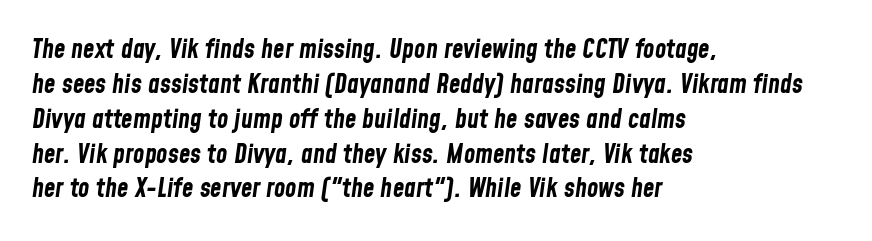
Q: Is the text bold? A: Yes.
Q: Is the text italic (slanted)? A: Yes, it leans right by about 8 degrees.
Q: Is the text underlined? A: No.
Q: How is the paragraph aligned? A: Left-aligned.
Q: Is the spacing between letters normal or unusually wide? A: Normal.
Q: Is the spacing between lines tight, normal or loose? A: Normal.
